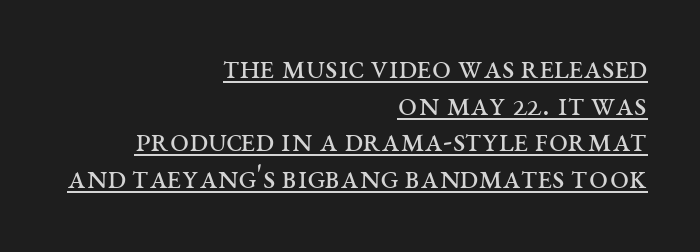
The image shows 34 px regular-weight, wide serif type, upright; set right-aligned, tight line spacing (1.08x), normal letter spacing, underlined; medium stroke contrast and a large x-height.
